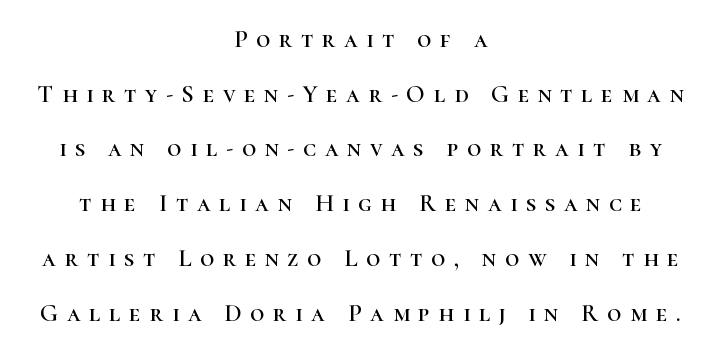
Q: Is the text italic (slanted)? A: No, it is upright.
Q: Is the text underlined? A: No.
Q: How is the paragraph aligned? A: Centered.
Q: Is the spacing between letters normal or unusually wide? A: Unusually wide.
Q: Is the spacing between lines tight, normal or loose? A: Loose.
